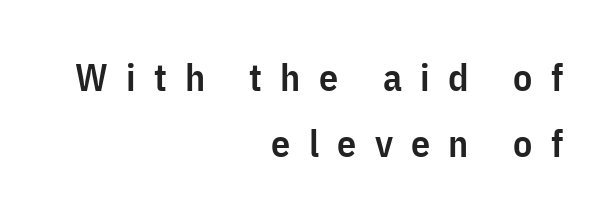
The letters advance in unequal steps, a hallmark of proportional type. Posture: upright roman. You could only call the tracking loose — the letters float apart. I'd describe the lettering as semibold — firm but not a full bold.
